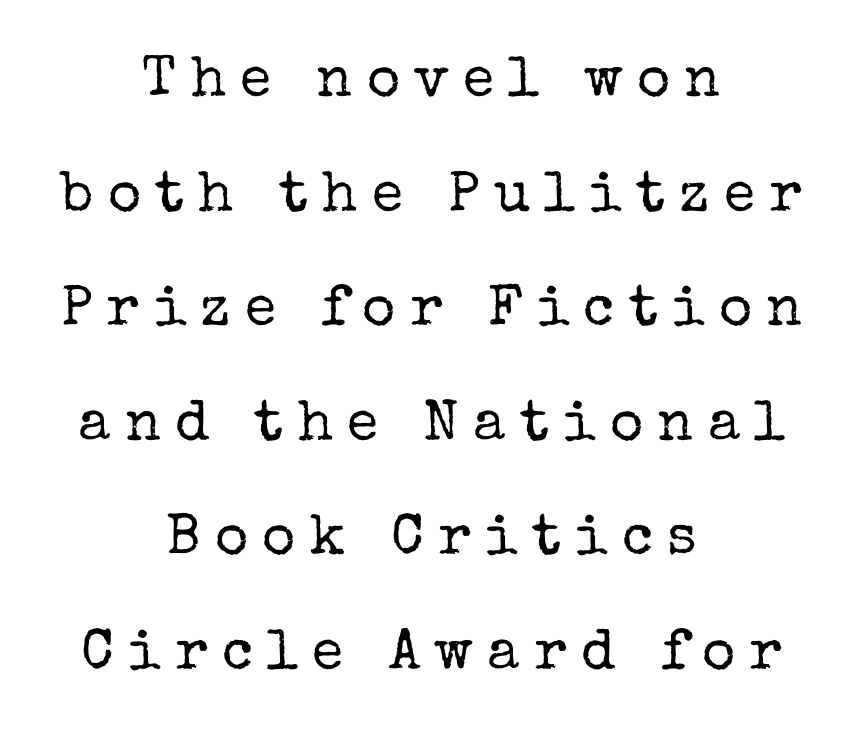
The lettering holds an erect, upright posture throughout. Check under the words: just untouched page. Display-style spreading of the glyphs; the letterfit is very open. Here the designer chose a conventional face with non-uniform glyph widths. A typesetter would call this leading open, well beyond the default.
